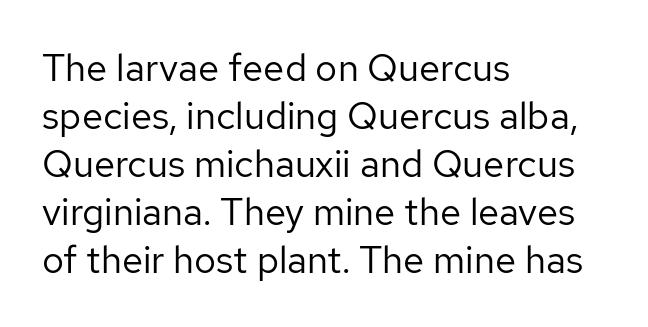
{"serif": "no", "italic": "no", "bold": "no", "weight": "regular", "width": "normal", "stroke_contrast": "low", "x_height": "medium", "monospaced": "no", "underline": "no", "align": "left", "line_spacing": "normal", "line_spacing_ratio": 1.26, "letter_spacing": "normal", "letter_spacing_em": 0.0, "glyph_px": 38}
